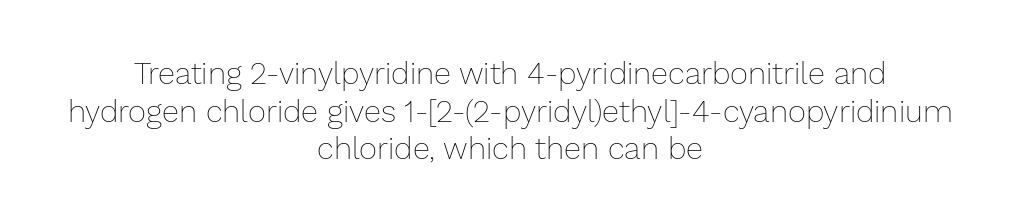
The image shows 31 px thin type, upright; set centered, line spacing 1.21x, normal letter spacing, not underlined; low stroke contrast and a medium x-height.
